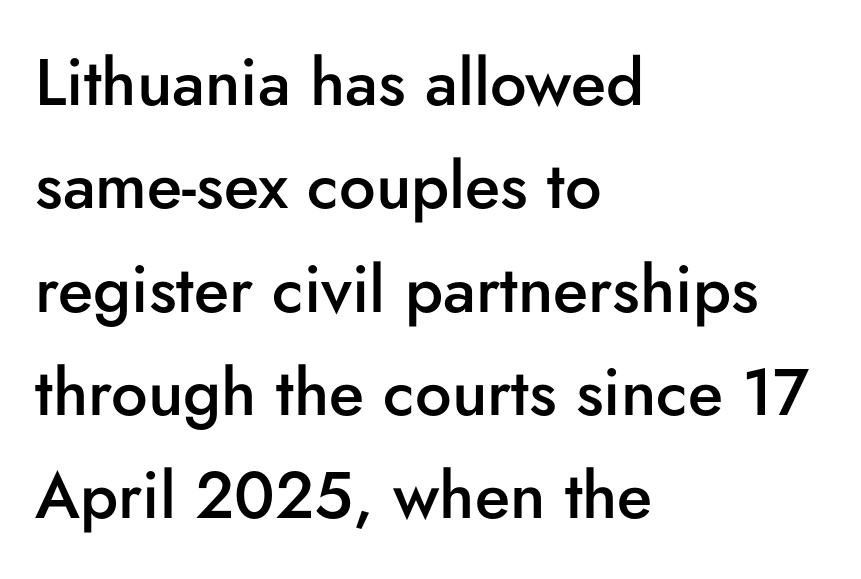
The lines are quadded left. A typesetter would call this proportional, since set widths differ per character. The area under the type is left untouched. The line texture is even and compact thanks to regular tracking.
